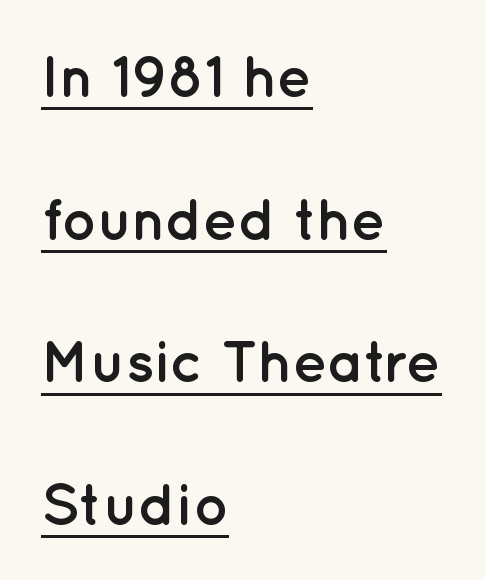
Line spacing here is loose. The letters stand straight up with perfectly vertical stems. No feet cap the strokes, marking this as sans-serif type. I'd describe the lettering as bold — thick and assertive. Caption: multi-line text, flush left, ragged right.
